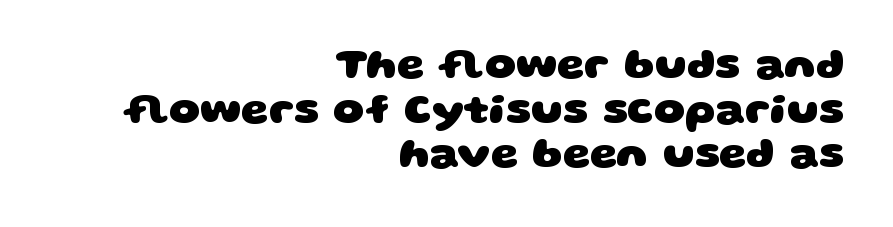
The image shows 43 px heavy, wide sans-serif type; set right-aligned, tight line spacing (1.04x), normal letter spacing, not underlined; low stroke contrast and a large x-height.
